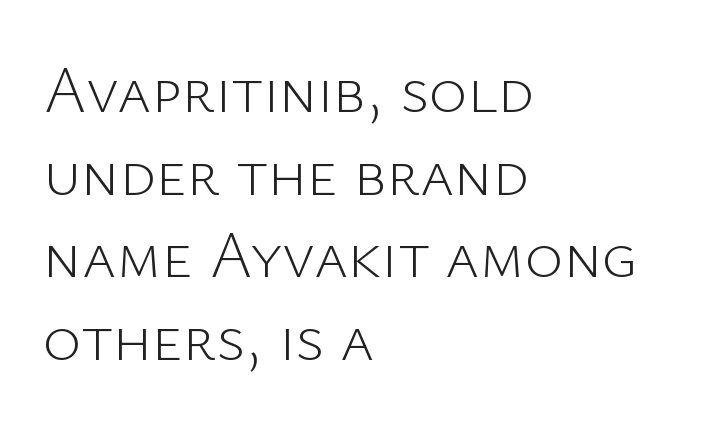
The image shows 65 px light sans-serif type, upright; set left-aligned, normal line spacing (1.27x), normal letter spacing, not underlined; low stroke contrast and a medium x-height.
